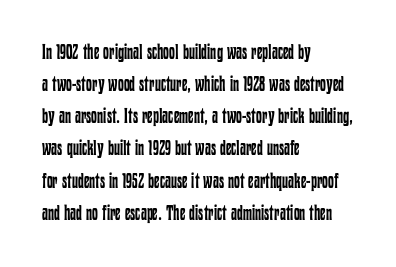
Q: Is the text bold? A: No.
Q: Is the text italic (slanted)? A: No, it is upright.
Q: Is the text underlined? A: No.
Q: How is the paragraph aligned? A: Left-aligned.
Q: Is the spacing between letters normal or unusually wide? A: Normal.
Q: Is the spacing between lines tight, normal or loose? A: Normal.
